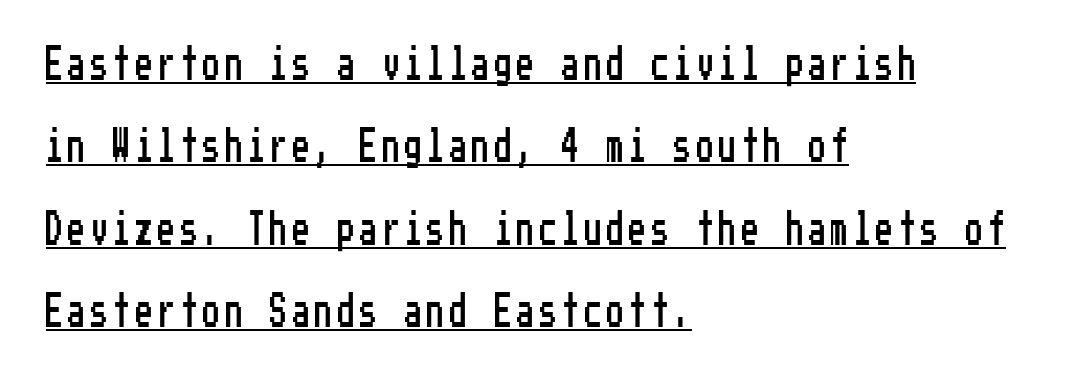
The image shows 34 px condensed sans-serif type, upright; set left-aligned, loose line spacing (2.42x), underlined; low stroke contrast and a medium x-height.
